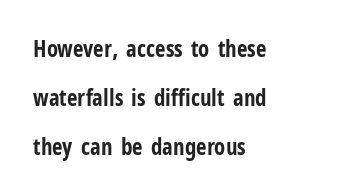
The image shows 23 px bold type, upright; set left-aligned, loose line spacing (2.13x), normal letter spacing, not underlined.
